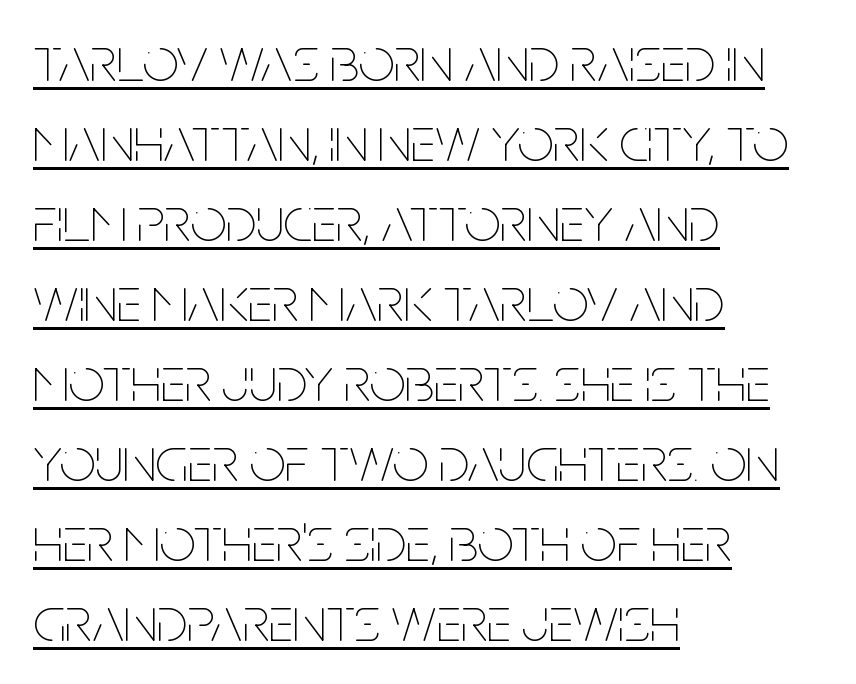
{"italic": "no", "bold": "no", "weight": "thin", "width": "condensed", "stroke_contrast": "low", "x_height": "large", "monospaced": "no", "underline": "yes", "align": "left", "line_spacing": "normal", "line_spacing_ratio": 1.25, "letter_spacing": "normal", "letter_spacing_em": 0.0, "glyph_px": 64}
